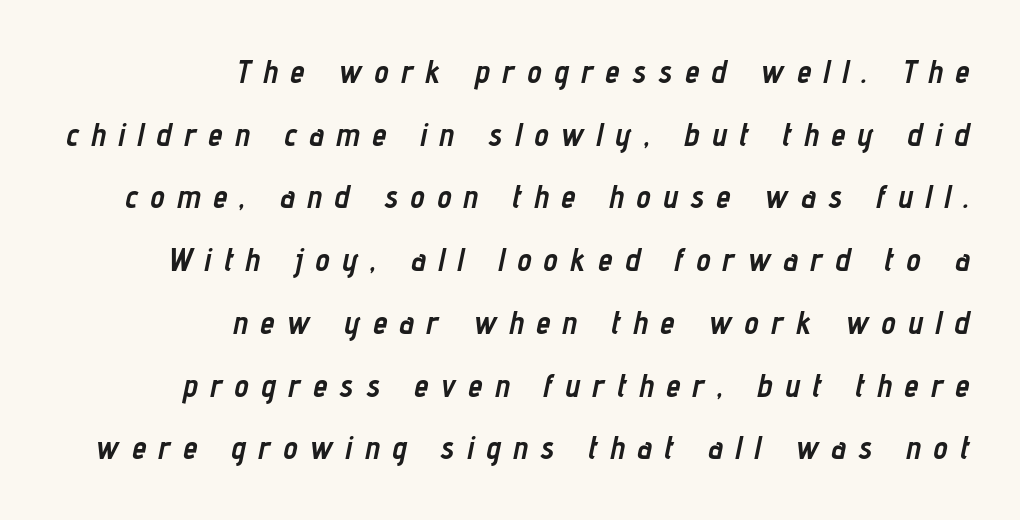
The image shows 32 px semibold, condensed type, italic (leaning right); set right-aligned, loose line spacing (1.96x), unusually wide letter spacing (+0.4 em), not underlined; low stroke contrast and a medium x-height.
